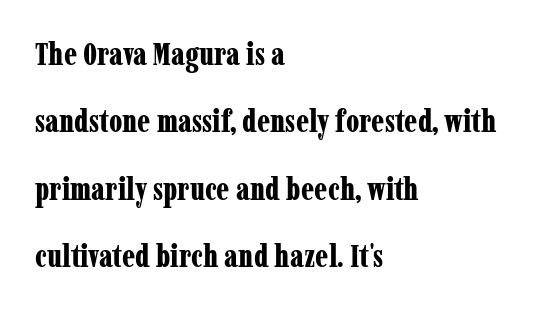
Q: Is the text bold? A: Yes.
Q: Is the text italic (slanted)? A: No, it is upright.
Q: Is the typeface a serif or a sans-serif typeface? A: Serif.
Q: Is the text underlined? A: No.
Q: How is the paragraph aligned? A: Left-aligned.
Q: Is the spacing between letters normal or unusually wide? A: Normal.
Q: Is the spacing between lines tight, normal or loose? A: Loose.
Q: Width (condensed, normal, or wide)? A: Condensed.
Q: Stroke contrast? A: Low.
Q: x-height? A: Medium.
Q: Monospaced? A: No.
